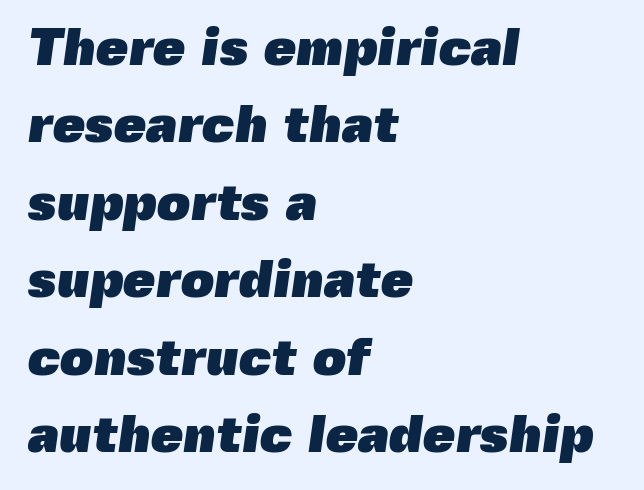
The image shows 52 px heavy sans-serif type; set left-aligned, normal line spacing (1.49x), normal letter spacing, not underlined; a medium x-height.
